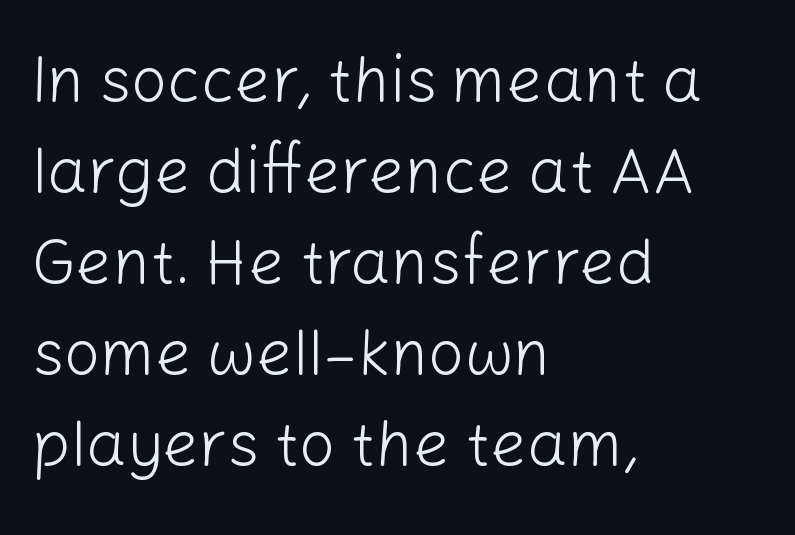
{"serif": "no", "italic": "no", "bold": "no", "weight": "light", "width": "normal", "stroke_contrast": "low", "x_height": "medium", "monospaced": "no", "underline": "no", "align": "left", "line_spacing": "normal", "line_spacing_ratio": 1.42, "letter_spacing": "normal", "letter_spacing_em": 0.0, "glyph_px": 64}
